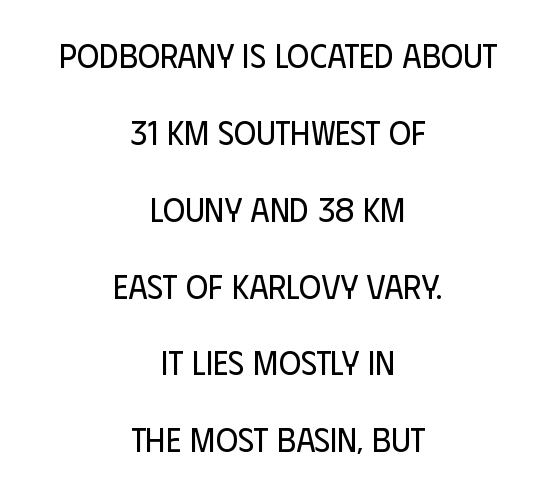
The rag falls on both sides of this text block equally. Is there much room between lines? Yes — plenty of vertical air separates them. You could not count columns in this text — the font is proportionally spaced. Tracking here is standard; glyphs follow each other at the usual distance.
